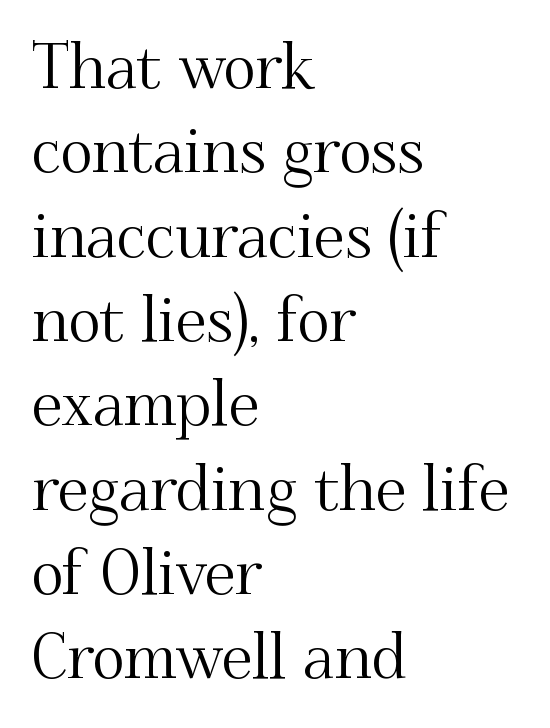
{"serif": "yes", "italic": "no", "width": "normal", "stroke_contrast": "medium", "x_height": "small", "monospaced": "no", "underline": "no", "align": "left", "line_spacing": "normal", "line_spacing_ratio": 1.36, "letter_spacing": "normal", "letter_spacing_em": 0.0, "glyph_px": 62}
